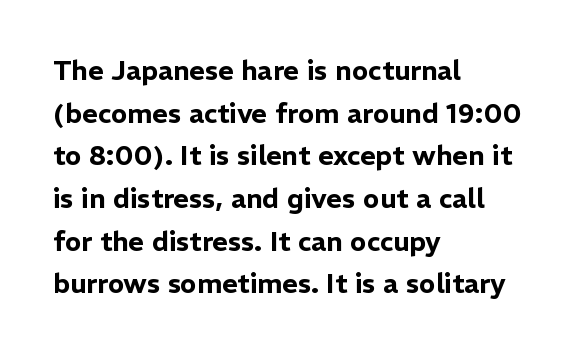
The words here are not underlined. Upright lettering throughout. This rendering leaves character spacing at its baseline value. These lines stack with their left ends in a neat column. Vertical spacing — default.
